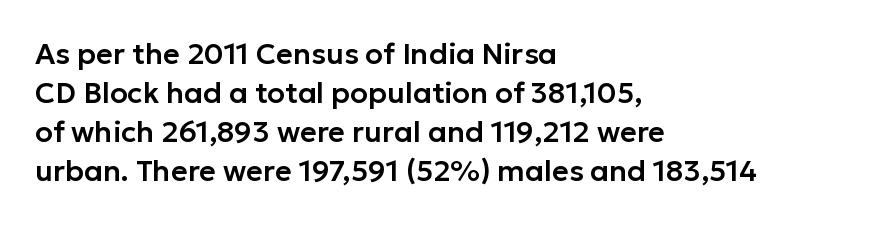
Q: Is the text italic (slanted)? A: No, it is upright.
Q: Is the typeface a serif or a sans-serif typeface? A: Sans-serif.
Q: Is the text underlined? A: No.
Q: How is the paragraph aligned? A: Left-aligned.
Q: Is the spacing between letters normal or unusually wide? A: Normal.
Q: Is the spacing between lines tight, normal or loose? A: Normal.
Q: Width (condensed, normal, or wide)? A: Normal.
Q: Stroke contrast? A: Low.
Q: x-height? A: Medium.
Q: Monospaced? A: No.
